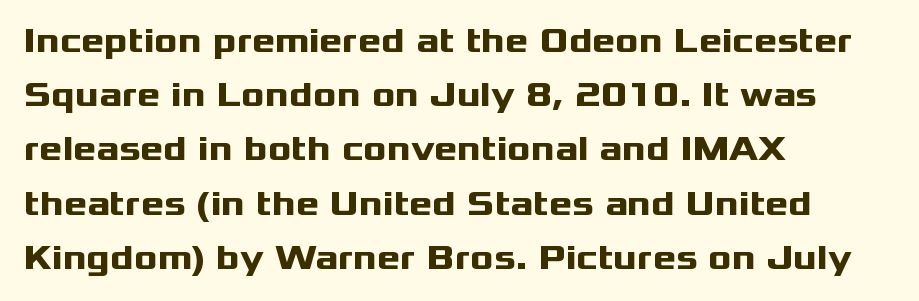
The image shows 35 px heavy, wide sans-serif type, upright; set left-aligned, normal line spacing (1.55x), normal letter spacing, not underlined; medium stroke contrast and a medium x-height.
